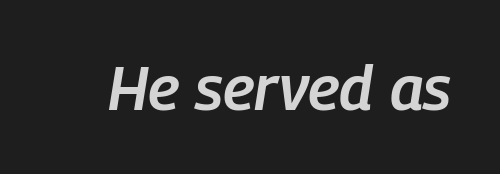
{"italic": "yes", "lean": "right", "slant_degrees": 9, "bold": "semi", "weight": "semibold", "width": "condensed", "stroke_contrast": "low", "x_height": "medium", "monospaced": "no", "underline": "no", "letter_spacing": "normal", "letter_spacing_em": 0.0, "glyph_px": 62}
